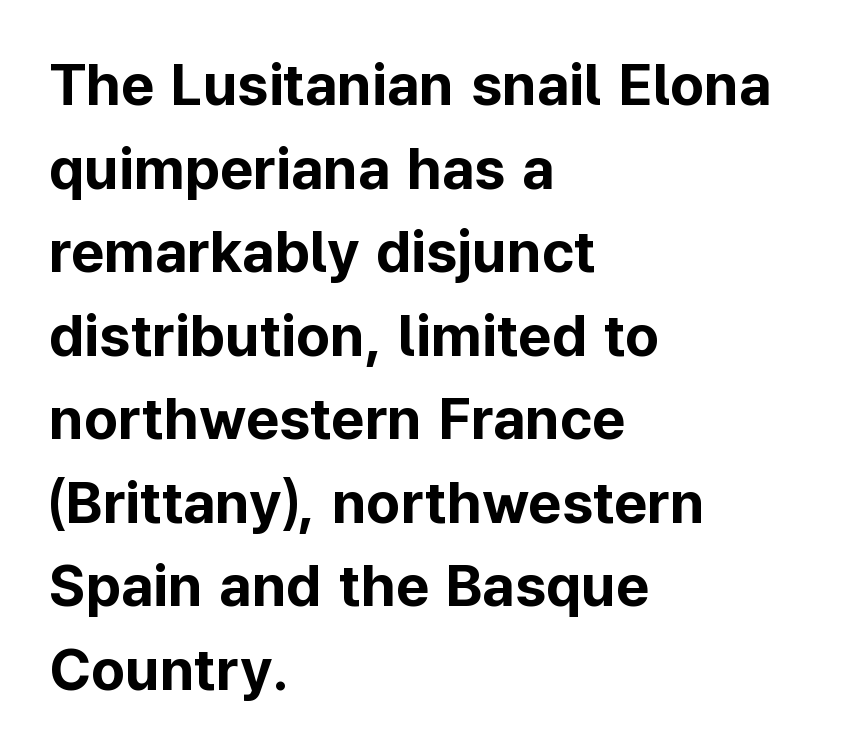
{"serif": "no", "italic": "no", "bold": "yes", "weight": "bold", "width": "normal", "stroke_contrast": "low", "x_height": "medium", "monospaced": "no", "underline": "no", "align": "left", "line_spacing": "normal", "line_spacing_ratio": 1.44, "letter_spacing": "normal", "letter_spacing_em": 0.0, "glyph_px": 58}
